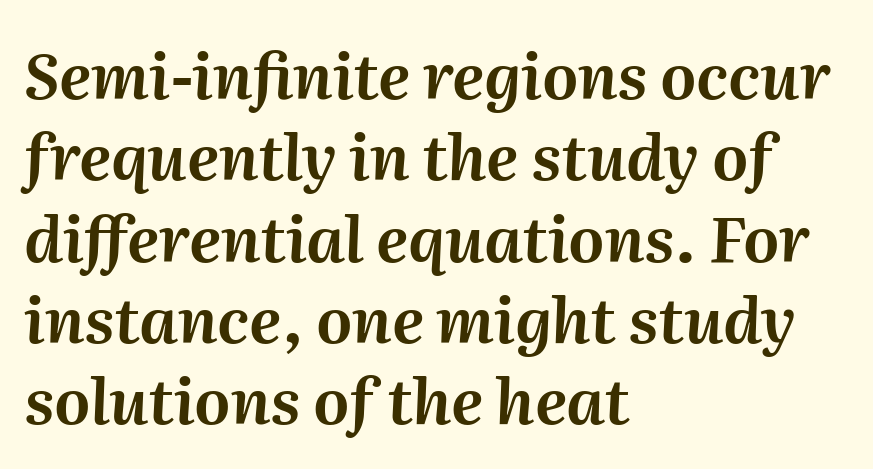
The image shows 63 px text type, italic (leaning right); set left-aligned, normal line spacing (1.29x), normal letter spacing, not underlined; medium stroke contrast and a medium x-height.
